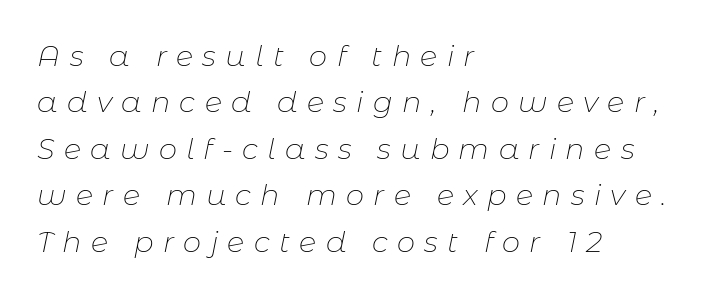
The image shows 29 px thin type, italic (leaning right); set left-aligned, normal line spacing (1.6x), unusually wide letter spacing (+0.32 em), not underlined; low stroke contrast and a medium x-height.
